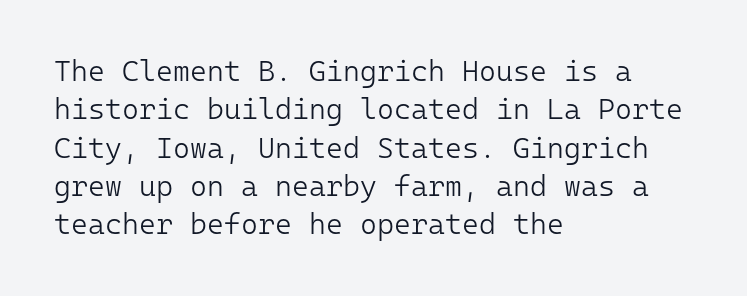
{"serif": "no", "italic": "no", "bold": "no", "weight": "light", "width": "normal", "stroke_contrast": "low", "x_height": "medium", "monospaced": "yes", "underline": "no", "align": "left", "line_spacing": "normal", "line_spacing_ratio": 1.32, "letter_spacing": "normal", "letter_spacing_em": 0.0, "glyph_px": 29}
